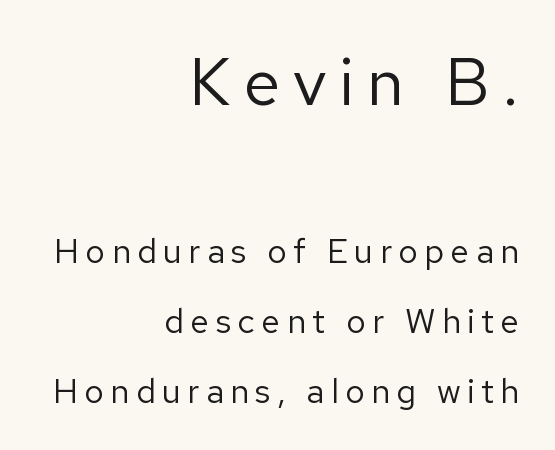
Q: Is the text bold? A: No.
Q: Is the text italic (slanted)? A: No, it is upright.
Q: Is the typeface a serif or a sans-serif typeface? A: Sans-serif.
Q: Is the text underlined? A: No.
Q: How is the paragraph aligned? A: Right-aligned.
Q: Is the spacing between lines tight, normal or loose? A: Loose.
Q: Which block of text is set in a larger size, the first (top) or the second (bottom)? A: The first (top) one.
Q: Width (condensed, normal, or wide)? A: Normal.
Q: Stroke contrast? A: Low.
Q: x-height? A: Medium.
Q: Monospaced? A: No.
